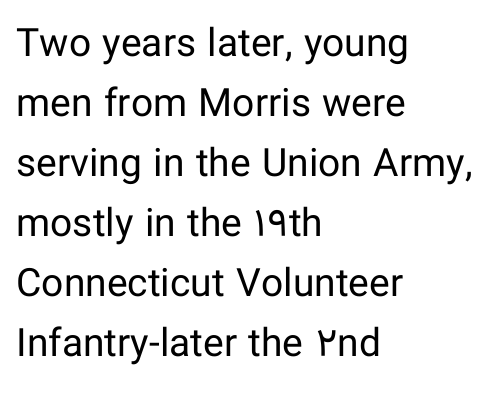
Compared with a typical body face, this is equally light or lighter still. Bare-footed words on every line. Note the varied advance widths — an 'i' is clearly narrower than an 'm'. In terms of leading, this rendering sits right in the middle.
